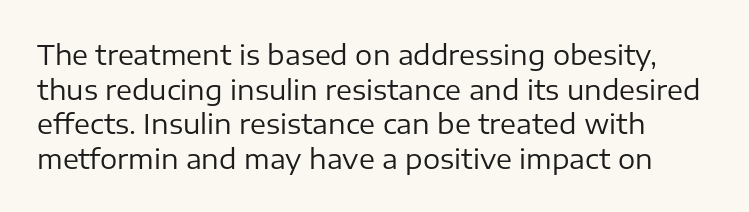
The face looks like a standard text weight, possibly lighter. Compared with typical body copy, the letter spacing here is the same. The strip under each line holds only bare page. Do the letters lean? They stand straight. In terms of leading, this rendering sits right in the middle.
